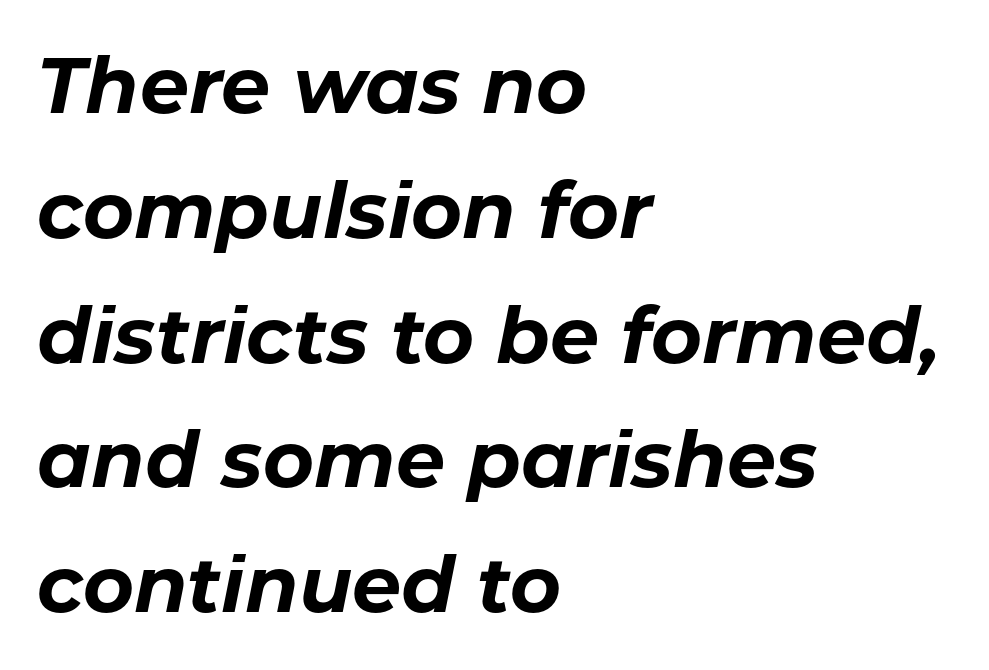
The image shows 78 px bold type, italic (leaning right); set left-aligned, normal line spacing (1.6x), normal letter spacing, not underlined; low stroke contrast and a medium x-height.
